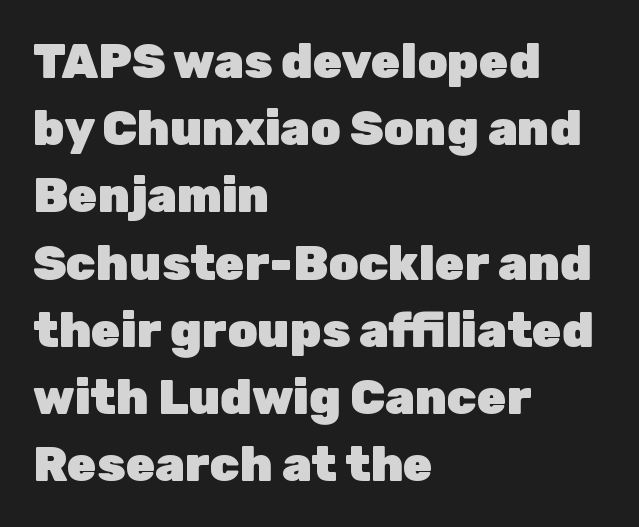
{"serif": "no", "italic": "no", "bold": "yes", "weight": "heavy", "width": "normal", "stroke_contrast": "low", "x_height": "medium", "monospaced": "no", "underline": "no", "align": "left", "line_spacing": "normal", "line_spacing_ratio": 1.4, "letter_spacing": "normal", "letter_spacing_em": 0.0, "glyph_px": 48}
